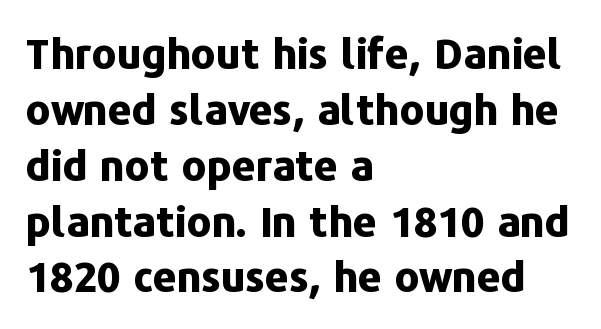
Q: Is the text bold? A: Yes.
Q: Is the text italic (slanted)? A: No, it is upright.
Q: Is the typeface a serif or a sans-serif typeface? A: Sans-serif.
Q: Is the text underlined? A: No.
Q: How is the paragraph aligned? A: Left-aligned.
Q: Is the spacing between letters normal or unusually wide? A: Normal.
Q: Is the spacing between lines tight, normal or loose? A: Normal.
Q: Width (condensed, normal, or wide)? A: Normal.
Q: Stroke contrast? A: Low.
Q: x-height? A: Medium.
Q: Monospaced? A: No.
